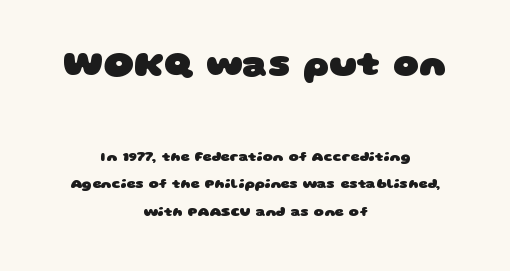
Q: Is the text bold? A: Yes.
Q: Is the typeface a serif or a sans-serif typeface? A: Sans-serif.
Q: Is the text underlined? A: No.
Q: How is the paragraph aligned? A: Centered.
Q: Is the spacing between letters normal or unusually wide? A: Normal.
Q: Is the spacing between lines tight, normal or loose? A: Loose.
Q: Which block of text is set in a larger size, the first (top) or the second (bottom)? A: The first (top) one.
Q: Width (condensed, normal, or wide)? A: Wide.
Q: Stroke contrast? A: Low.
Q: x-height? A: Large.
Q: Monospaced? A: No.
